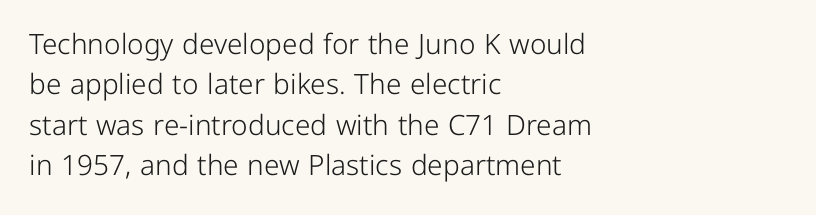
Style check: upright. Font category for this specimen: sans-serif. Regarding leading, the lines here are spaced in the standard way. Stroke thickness stays within the range of a standard reading face or lighter. The lines are quadded left.
